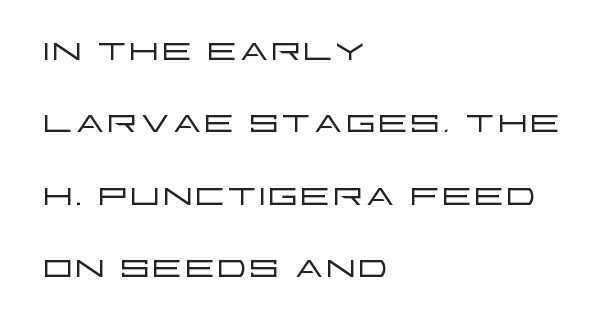
The image shows 48 px light, wide sans-serif type, upright; set left-aligned, normal line spacing (1.51x), normal letter spacing, not underlined; low stroke contrast and a large x-height.
